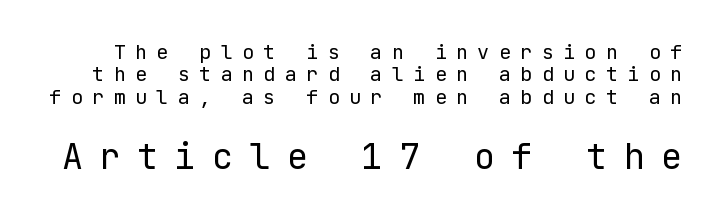
Tracking here is generous; glyphs stand well apart from one another. In terms of posture, this sample is upright. Descender tails drop into unmarked territory. The block of text is dense from top to bottom, with scant space between rows.
